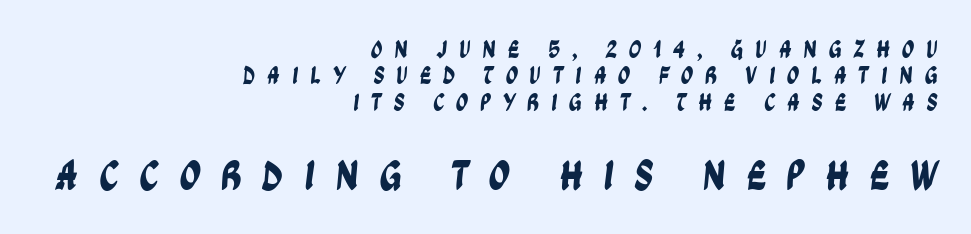
{"serif": "no", "width": "condensed", "stroke_contrast": "low", "x_height": "large", "monospaced": "no", "underline": "no", "align": "right", "line_spacing": "tight", "line_spacing_ratio": 1.06, "letter_spacing": "wide", "letter_spacing_em": 0.46, "larger_block": "second", "size_ratio": 1.72, "glyph_px": 43}
